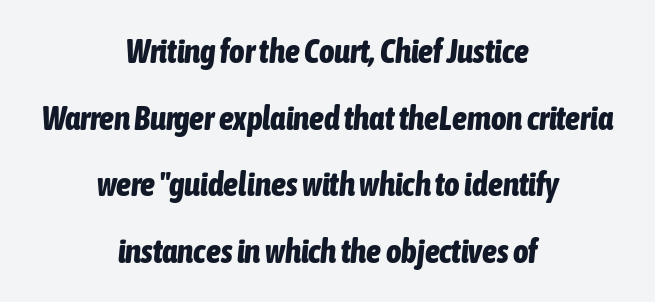
Q: Is the text bold? A: Yes.
Q: Is the text italic (slanted)? A: Yes, it leans right by about 6 degrees.
Q: Is the text underlined? A: No.
Q: How is the paragraph aligned? A: Centered.
Q: Is the spacing between letters normal or unusually wide? A: Normal.
Q: Is the spacing between lines tight, normal or loose? A: Loose.
Q: Width (condensed, normal, or wide)? A: Condensed.
Q: Stroke contrast? A: Low.
Q: x-height? A: Medium.
Q: Monospaced? A: No.
